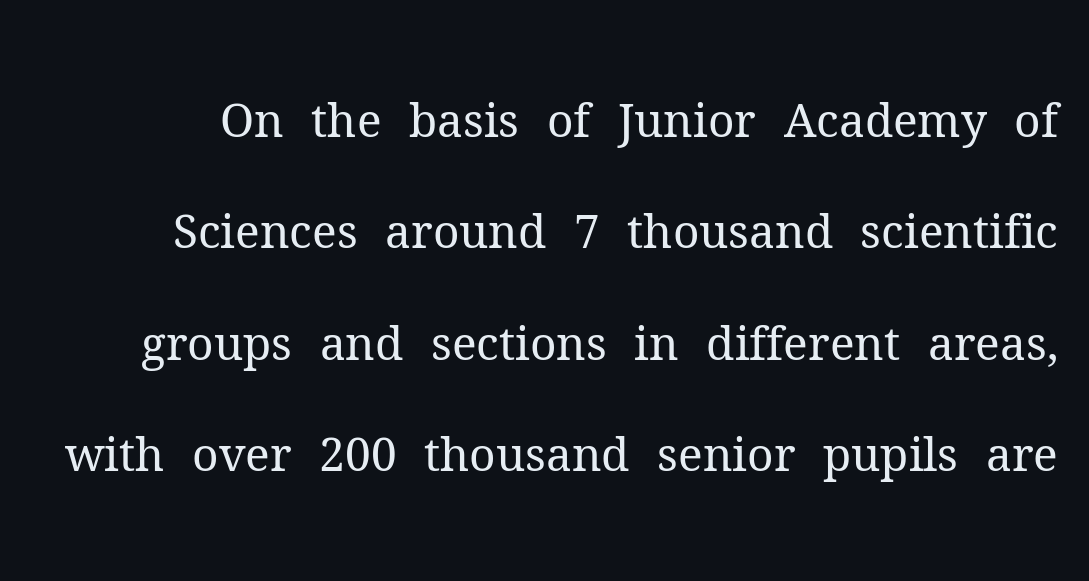
The image shows 46 px regular-weight serif type, upright; set loose line spacing (2.42x), normal letter spacing, not underlined; medium stroke contrast and a medium x-height.
